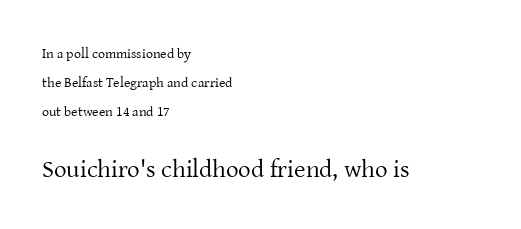
The image shows 25 px text type, upright; set left-aligned, loose line spacing (2.07x), normal letter spacing, not underlined; the second (bottom) block is 1.79x larger.
